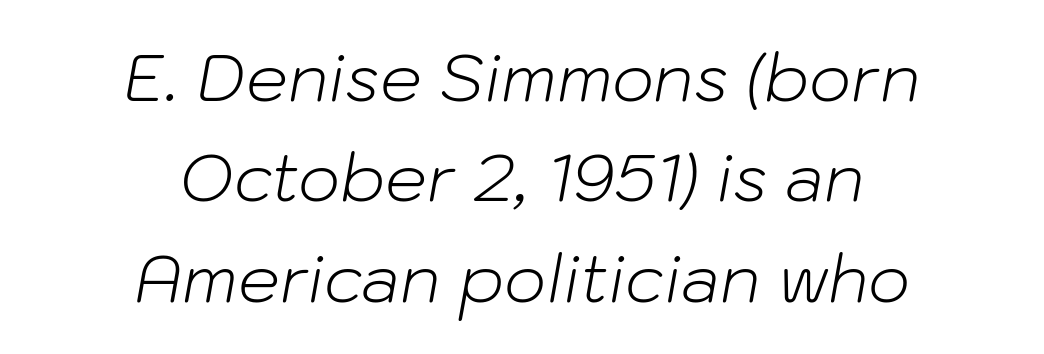
Q: Is the text bold? A: No.
Q: Is the text italic (slanted)? A: Yes, it leans right by about 10 degrees.
Q: Is the text underlined? A: No.
Q: How is the paragraph aligned? A: Centered.
Q: Is the spacing between letters normal or unusually wide? A: Normal.
Q: Is the spacing between lines tight, normal or loose? A: Normal.
Q: Width (condensed, normal, or wide)? A: Normal.
Q: Stroke contrast? A: Low.
Q: x-height? A: Medium.
Q: Monospaced? A: No.
